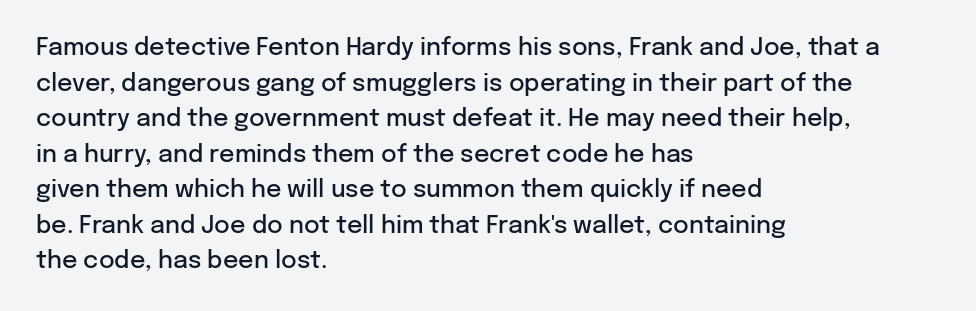
The image shows 24 px text type, upright; set left-aligned, normal line spacing (1.48x), normal letter spacing, not underlined.
